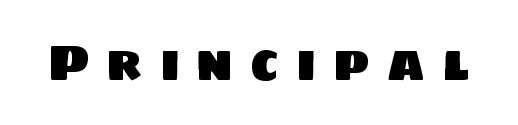
The image shows 49 px sans-serif type; set unusually wide letter spacing (+0.34 em), not underlined; low stroke contrast and a large x-height.
